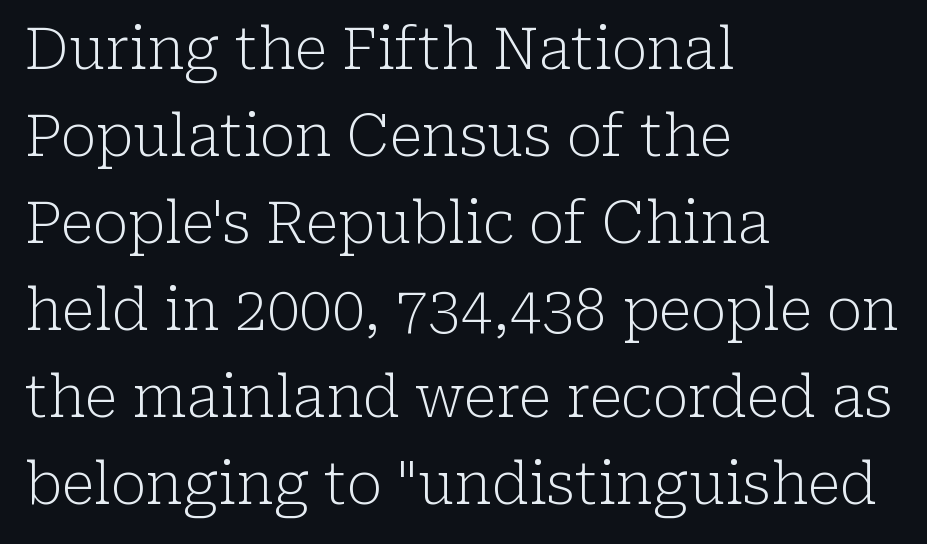
The image shows 58 px light serif type, upright; set left-aligned, normal line spacing (1.5x), normal letter spacing, not underlined; low stroke contrast and a medium x-height.
